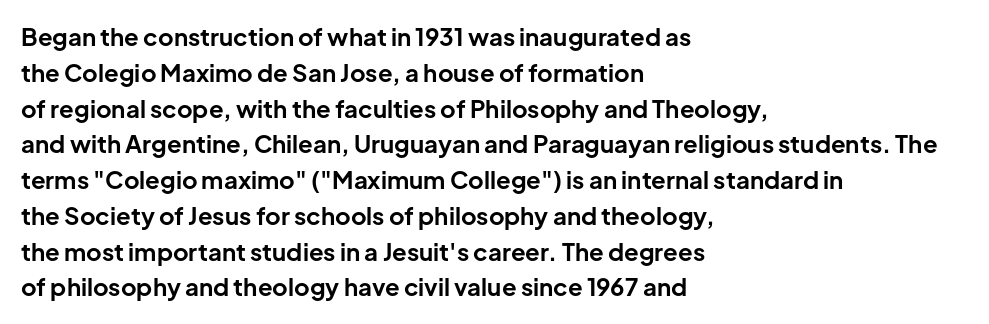
Italic: no, the glyphs are upright roman. Reading down the column, the eye jumps a familiar distance to each next line. Each row of text sits above clean, open space. Chunky letters — that's bold for sure.
